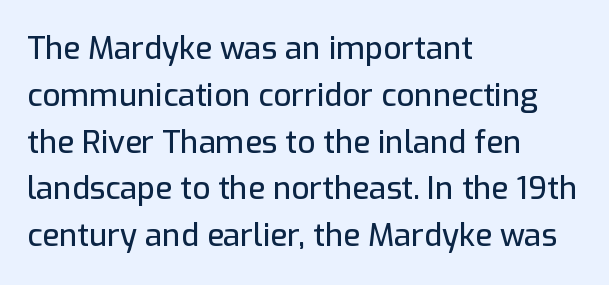
Short note: letters normally spaced. Nope, not italic — everything's standing straight. Each letter's strokes conclude bluntly, with no projecting serifs. The space beneath each line is pristine and unruled. The rag falls on the right side of this text block. Interline gaps are of average width in this sample.
